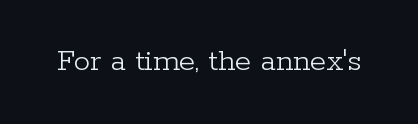
{"serif": "yes", "italic": "no", "bold": "no", "weight": "light", "width": "normal", "stroke_contrast": "low", "x_height": "medium", "monospaced": "no", "underline": "no", "letter_spacing": "normal", "letter_spacing_em": 0.0, "glyph_px": 33}
